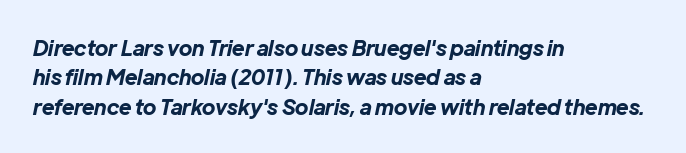
Q: Is the text bold? A: Yes.
Q: Is the text italic (slanted)? A: Yes, it leans right by about 12 degrees.
Q: Is the text underlined? A: No.
Q: How is the paragraph aligned? A: Left-aligned.
Q: Is the spacing between letters normal or unusually wide? A: Normal.
Q: Is the spacing between lines tight, normal or loose? A: Normal.
